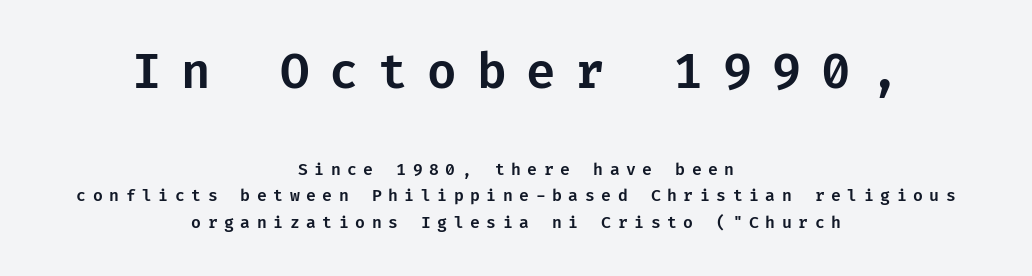
{"serif": "no", "italic": "no", "width": "normal", "stroke_contrast": "low", "x_height": "medium", "underline": "no", "align": "center", "line_spacing": "normal", "line_spacing_ratio": 1.64, "letter_spacing": "wide", "letter_spacing_em": 0.41, "larger_block": "first", "size_ratio": 3.0, "glyph_px": 48}
